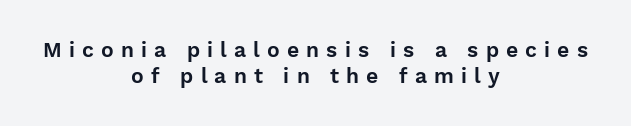
The image shows 21 px text type, upright; set centered, line spacing 1.22x, unusually wide letter spacing (+0.34 em), not underlined.
